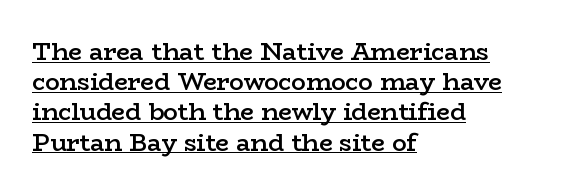
{"italic": "no", "bold": "semi", "underline": "yes", "align": "left", "line_spacing": "normal", "line_spacing_ratio": 1.26, "letter_spacing": "normal", "letter_spacing_em": 0.0, "glyph_px": 24}
